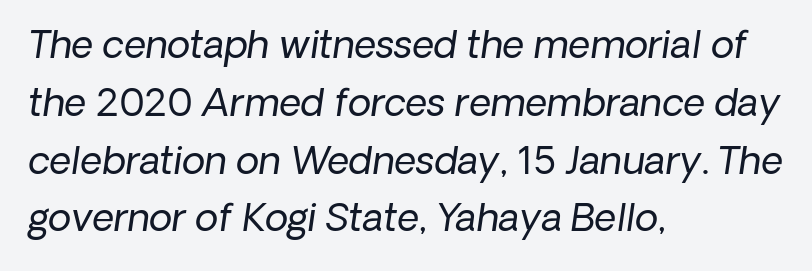
{"italic": "yes", "lean": "right", "slant_degrees": 8, "bold": "no", "weight": "regular", "width": "normal", "stroke_contrast": "low", "x_height": "medium", "monospaced": "no", "underline": "no", "align": "left", "line_spacing": "normal", "line_spacing_ratio": 1.52, "letter_spacing": "normal", "letter_spacing_em": 0.0, "glyph_px": 38}
